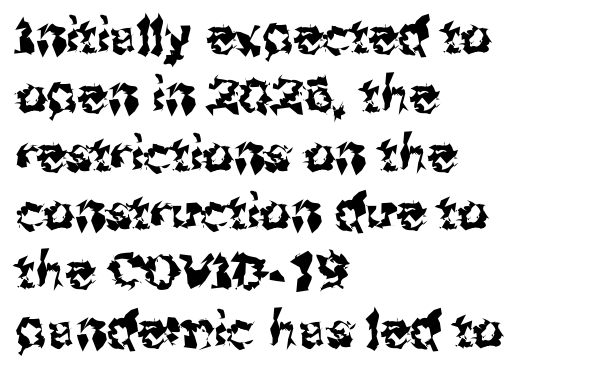
The image shows 49 px sans-serif type, upright; set left-aligned, line spacing 1.2x, normal letter spacing, not underlined; medium stroke contrast and a medium x-height.
